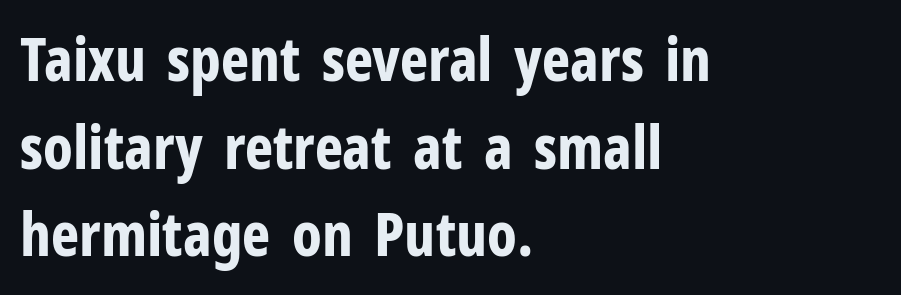
The image shows 60 px bold, condensed sans-serif type, upright; set left-aligned, normal line spacing (1.46x), normal letter spacing, not underlined; low stroke contrast and a medium x-height.
